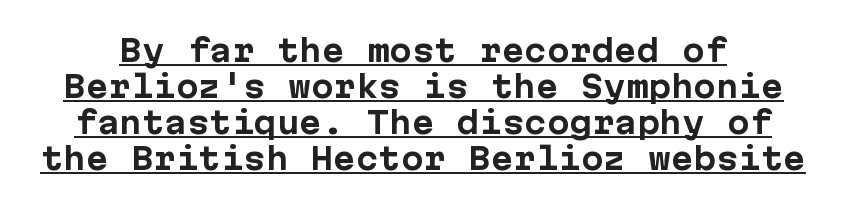
Q: Is the text bold? A: Yes.
Q: Is the text italic (slanted)? A: No, it is upright.
Q: Is the typeface a serif or a sans-serif typeface? A: Sans-serif.
Q: Is the text underlined? A: Yes.
Q: Is the spacing between letters normal or unusually wide? A: Normal.
Q: Width (condensed, normal, or wide)? A: Normal.
Q: Stroke contrast? A: Low.
Q: x-height? A: Medium.
Q: Monospaced? A: Yes.
